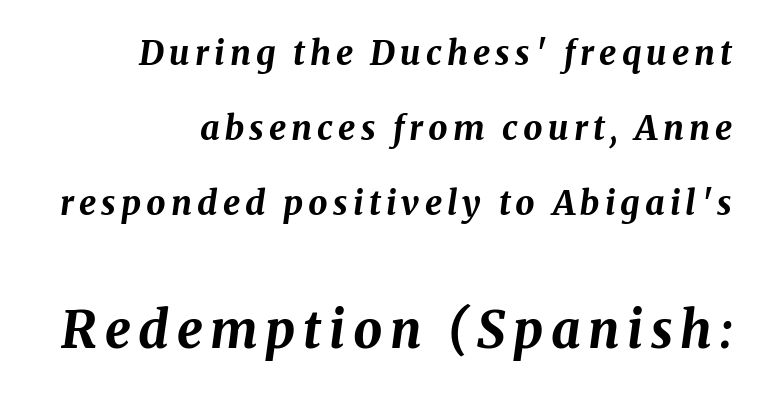
Q: Is the text bold? A: Yes.
Q: Is the text italic (slanted)? A: Yes, it leans right by about 8 degrees.
Q: Is the text underlined? A: No.
Q: How is the paragraph aligned? A: Right-aligned.
Q: Is the spacing between lines tight, normal or loose? A: Loose.
Q: Which block of text is set in a larger size, the first (top) or the second (bottom)? A: The second (bottom) one.
Q: Width (condensed, normal, or wide)? A: Normal.
Q: Stroke contrast? A: Medium.
Q: x-height? A: Medium.
Q: Monospaced? A: No.
